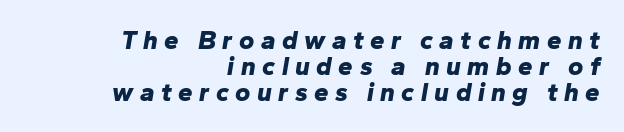
A student would call this right alignment; a typographer would say flush right, rag left. Its strokes are broad and dark, the hallmark of bold type. Substantial extra tracking has been applied to these lines. The zone under the glyphs is completely vacant.
